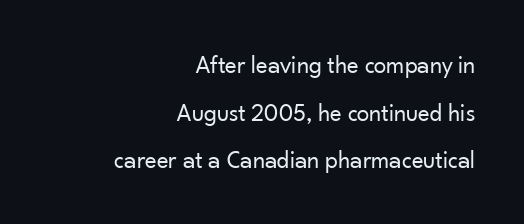
{"italic": "no", "bold": "no", "underline": "no", "align": "right", "line_spacing": "loose", "line_spacing_ratio": 1.91, "letter_spacing": "normal", "letter_spacing_em": 0.0, "glyph_px": 25}
